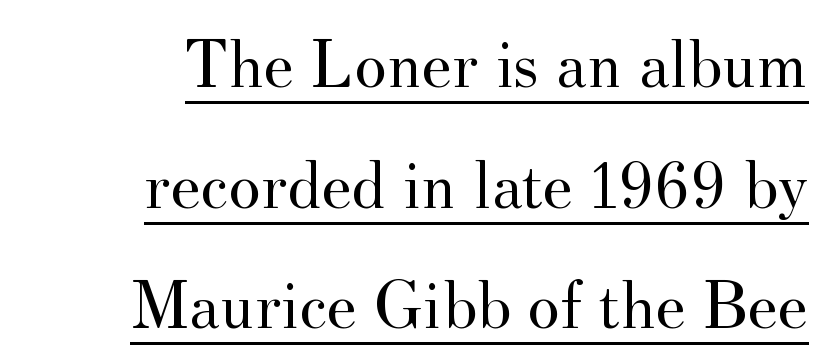
Visually the block forms a straight wall on the right and a jagged coastline on the left. Varying glyph widths throughout — classic text-font behaviour. This rendering leaves character spacing at its baseline value. Small tapered or slab feet sit at the stroke ends, so this counts as serif. This is underlined copy, the kind a proofreader might mark for attention.
